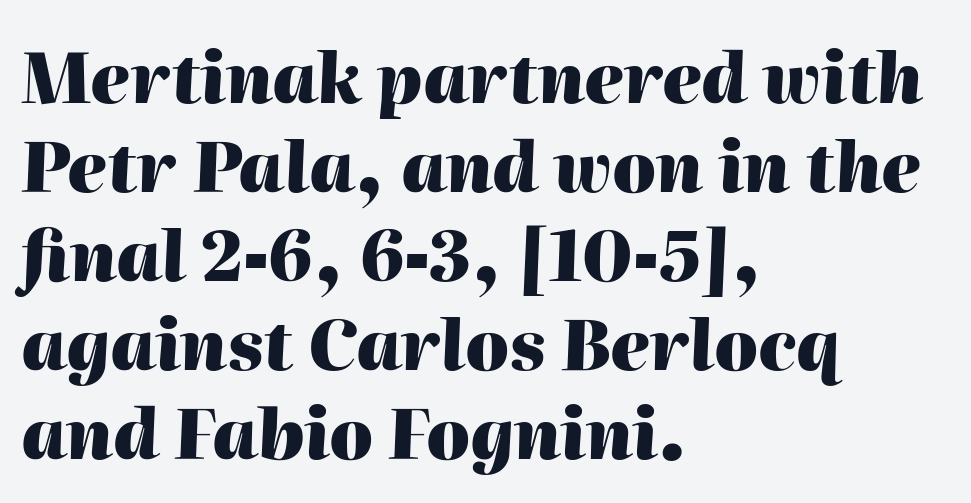
Q: Is the text bold? A: Yes.
Q: Is the text italic (slanted)? A: Yes, it leans right by about 2 degrees.
Q: Is the text underlined? A: No.
Q: How is the paragraph aligned? A: Left-aligned.
Q: Is the spacing between letters normal or unusually wide? A: Normal.
Q: Is the spacing between lines tight, normal or loose? A: Normal.
Q: Width (condensed, normal, or wide)? A: Normal.
Q: Stroke contrast? A: High.
Q: x-height? A: Medium.
Q: Monospaced? A: No.
